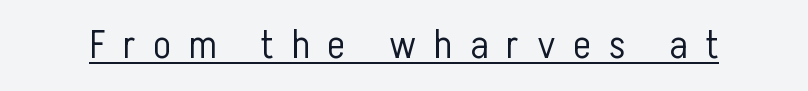
Q: Is the text bold? A: No.
Q: Is the text italic (slanted)? A: No, it is upright.
Q: Is the typeface a serif or a sans-serif typeface? A: Sans-serif.
Q: Is the text underlined? A: Yes.
Q: Is the spacing between letters normal or unusually wide? A: Unusually wide.
Q: Width (condensed, normal, or wide)? A: Condensed.
Q: Stroke contrast? A: Low.
Q: x-height? A: Medium.
Q: Monospaced? A: No.
